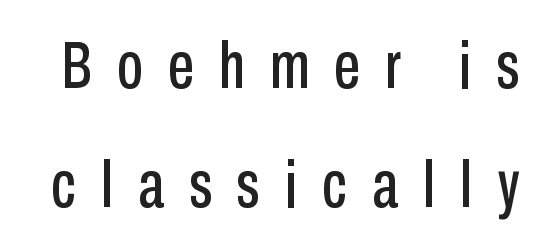
The image shows 66 px condensed sans-serif type, upright; set line spacing 1.81x, unusually wide letter spacing (+0.38 em), not underlined; low stroke contrast and a medium x-height.
